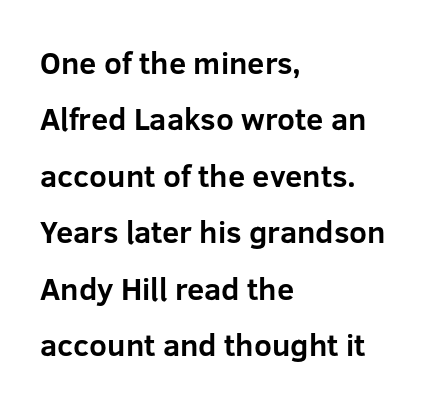
{"serif": "no", "italic": "no", "bold": "yes", "weight": "bold", "width": "normal", "stroke_contrast": "low", "x_height": "medium", "monospaced": "no", "underline": "no", "align": "left", "line_spacing_ratio": 1.82, "letter_spacing": "normal", "letter_spacing_em": 0.0, "glyph_px": 31}
